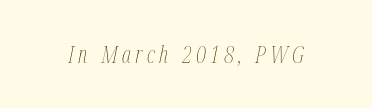
Q: Is the text bold? A: No.
Q: Is the text italic (slanted)? A: Yes, it leans right by about 12 degrees.
Q: Is the text underlined? A: No.
